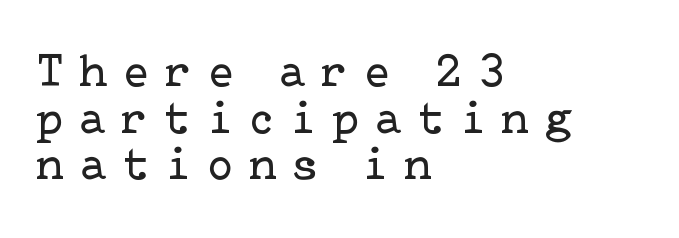
The image shows 47 px regular-weight serif type, upright; set left-aligned, tight line spacing (0.99x), unusually wide letter spacing (+0.35 em), not underlined; low stroke contrast and a medium x-height.
